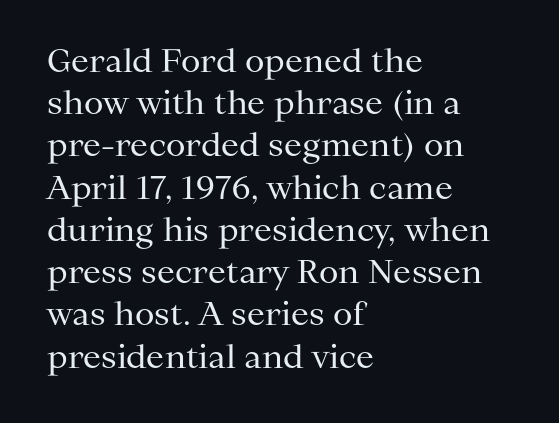
Q: Is the text bold? A: No.
Q: Is the text italic (slanted)? A: No, it is upright.
Q: Is the typeface a serif or a sans-serif typeface? A: Serif.
Q: Is the text underlined? A: No.
Q: How is the paragraph aligned? A: Left-aligned.
Q: Is the spacing between letters normal or unusually wide? A: Normal.
Q: Is the spacing between lines tight, normal or loose? A: Normal.
Q: Width (condensed, normal, or wide)? A: Normal.
Q: Stroke contrast? A: Medium.
Q: x-height? A: Medium.
Q: Monospaced? A: No.
